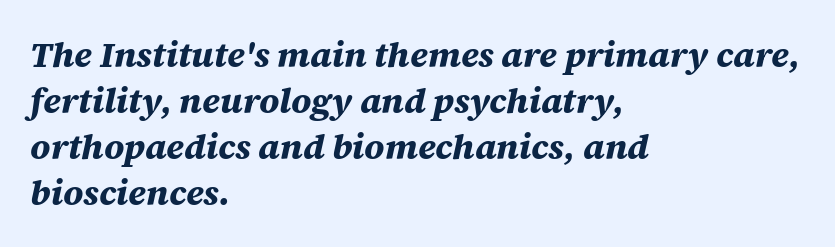
{"italic": "yes", "lean": "right", "slant_degrees": 12, "bold": "yes", "weight": "bold", "width": "normal", "stroke_contrast": "medium", "x_height": "large", "monospaced": "no", "underline": "no", "align": "left", "line_spacing": "normal", "line_spacing_ratio": 1.31, "letter_spacing": "normal", "letter_spacing_em": 0.0, "glyph_px": 35}
